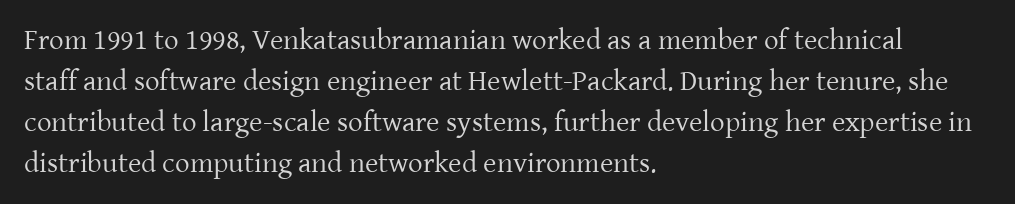
The image shows 29 px regular-weight serif type, upright; set left-aligned, normal line spacing (1.41x), normal letter spacing, not underlined; low stroke contrast and a medium x-height.
